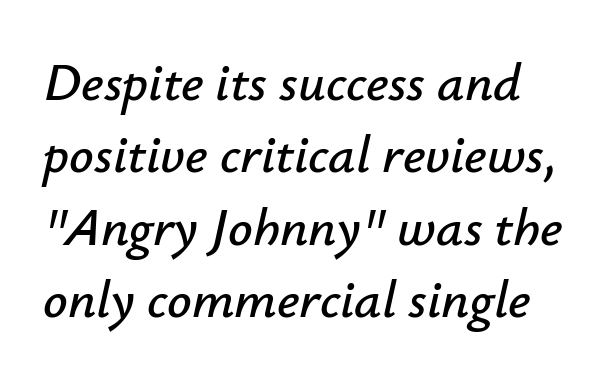
The image shows 54 px text type, italic (leaning right); set normal line spacing (1.34x), normal letter spacing, not underlined; low stroke contrast and a small x-height.
